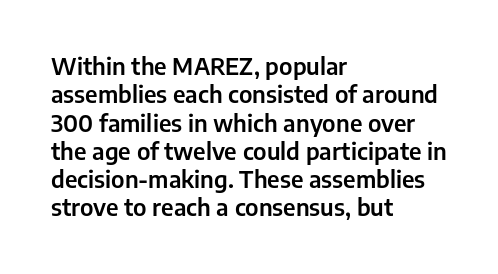
One-word summary of the alignment: left. These lines keep a tight, regular rhythm from letter to letter. Letters rest on an invisible, unmarked baseline. In terms of posture, this sample is upright.
